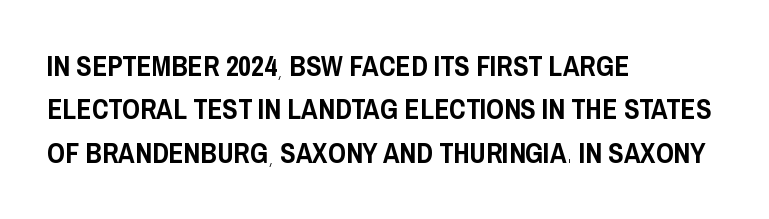
{"serif": "no", "italic": "no", "width": "condensed", "stroke_contrast": "low", "x_height": "large", "monospaced": "no", "underline": "no", "align": "left", "line_spacing": "normal", "line_spacing_ratio": 1.55, "letter_spacing": "normal", "letter_spacing_em": 0.0, "glyph_px": 28}
